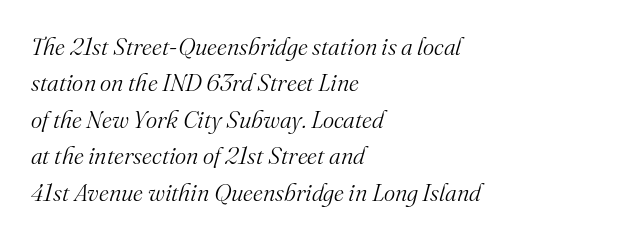
If you drew a ruler down the left edge, every line would touch it. Look at the tracking — it's just the regular setting, nothing added. No word sits above an underline. Stems and bowls with no extra thickness — not bold.
